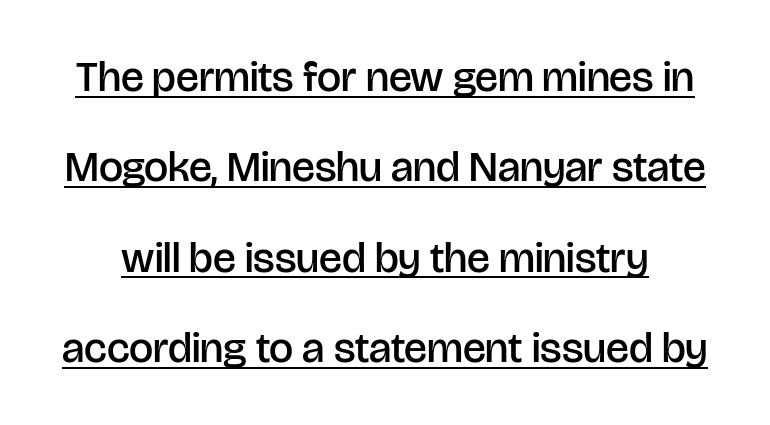
The line texture is even and compact thanks to regular tracking. Stroke terminals: plain, sans-serif. Is this a fixed-width face? No — the glyphs have proportional, varying widths. A typesetter would mark this as roman, not italic. Beneath each row of characters lies a ruled line.
